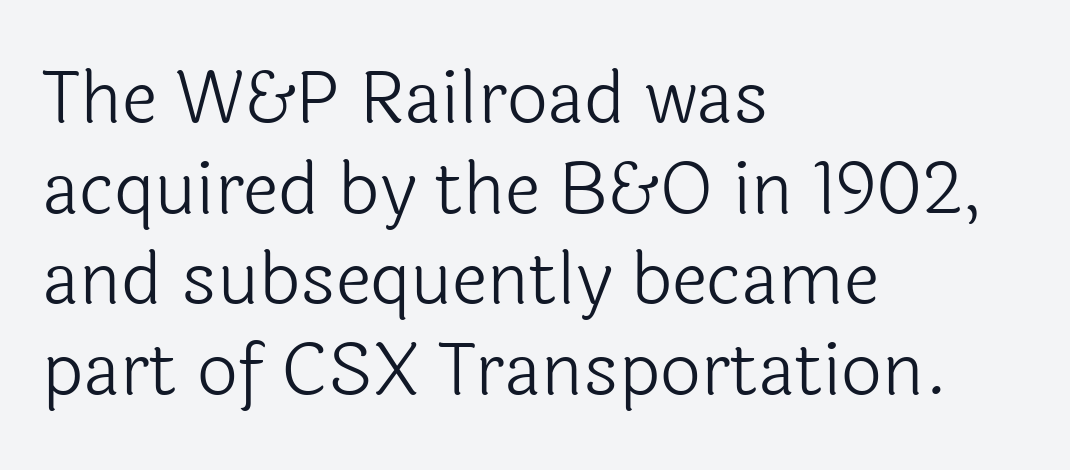
{"serif": "no", "italic": "no", "bold": "no", "weight": "light", "width": "normal", "x_height": "medium", "monospaced": "no", "underline": "no", "align": "left", "line_spacing": "normal", "line_spacing_ratio": 1.26, "letter_spacing": "normal", "letter_spacing_em": 0.0, "glyph_px": 72}
